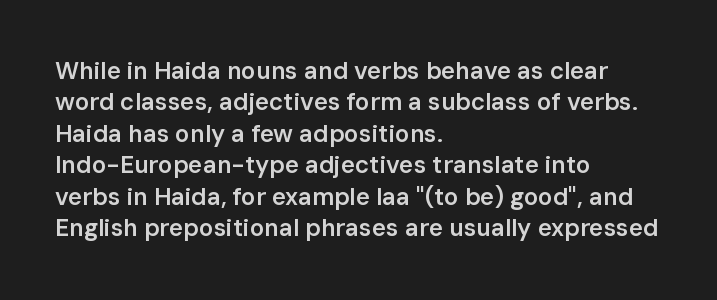
Students, this is semibold: more ink than regular, less than bold. Descender tails drop into unmarked territory. Reading down the block, your eye returns to a fixed left position each line. Do the letters lean? They stand straight. The space between consecutive lines is moderate.
